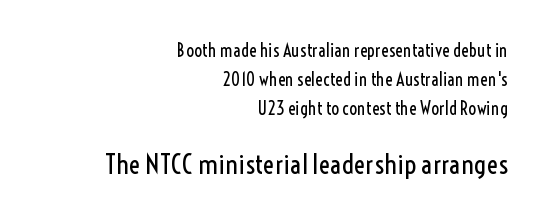
Q: Is the text bold? A: No.
Q: Is the text italic (slanted)? A: No, it is upright.
Q: Is the text underlined? A: No.
Q: How is the paragraph aligned? A: Right-aligned.
Q: Is the spacing between letters normal or unusually wide? A: Normal.
Q: Is the spacing between lines tight, normal or loose? A: Normal.
Q: Which block of text is set in a larger size, the first (top) or the second (bottom)? A: The second (bottom) one.
